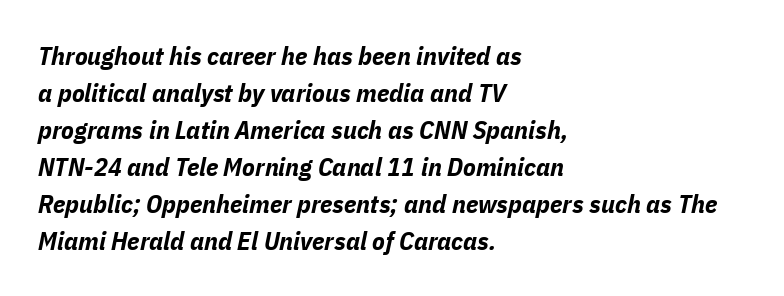
{"italic": "yes", "lean": "right", "slant_degrees": 11, "bold": "yes", "underline": "no", "align": "left", "line_spacing": "normal", "line_spacing_ratio": 1.42, "letter_spacing": "normal", "letter_spacing_em": 0.0, "glyph_px": 26}
